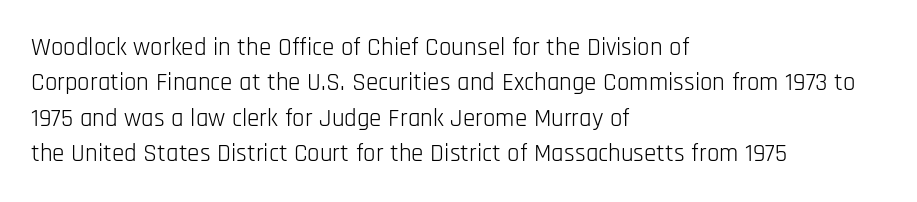
The image shows 25 px text type, upright; set left-aligned, normal line spacing (1.42x), normal letter spacing, not underlined.
